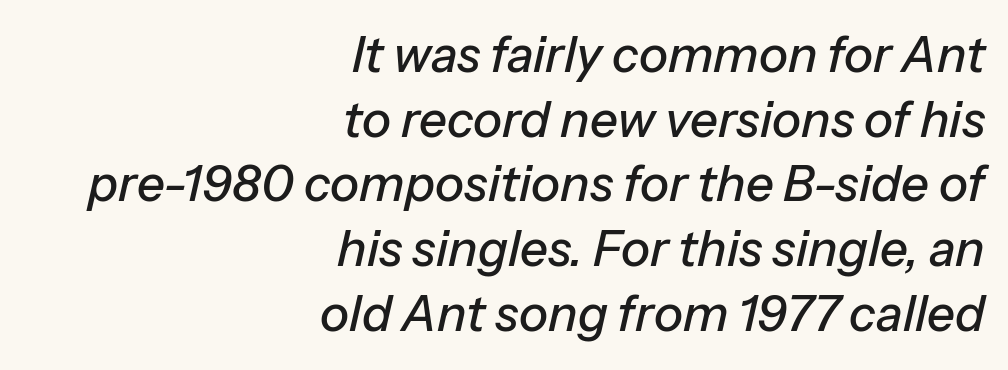
The image shows 49 px text type, italic (leaning right); set right-aligned, normal line spacing (1.32x), normal letter spacing, not underlined; low stroke contrast and a medium x-height.
